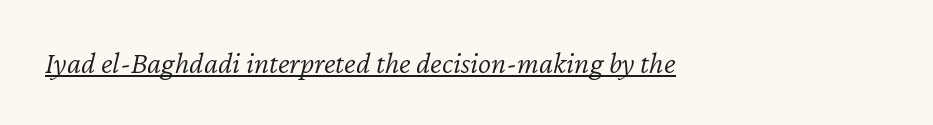
The image shows 31 px light type, italic (leaning right); set left-aligned, normal letter spacing, underlined; low stroke contrast and a medium x-height.
